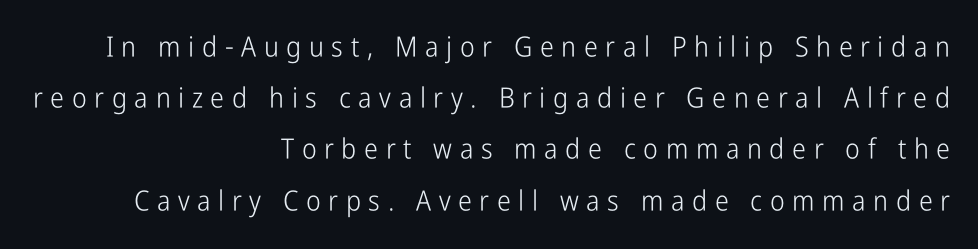
{"serif": "no", "italic": "no", "bold": "no", "weight": "light", "width": "condensed", "stroke_contrast": "low", "x_height": "medium", "monospaced": "no", "underline": "no", "align": "right", "line_spacing_ratio": 1.83, "letter_spacing": "wide", "letter_spacing_em": 0.27, "glyph_px": 28}
